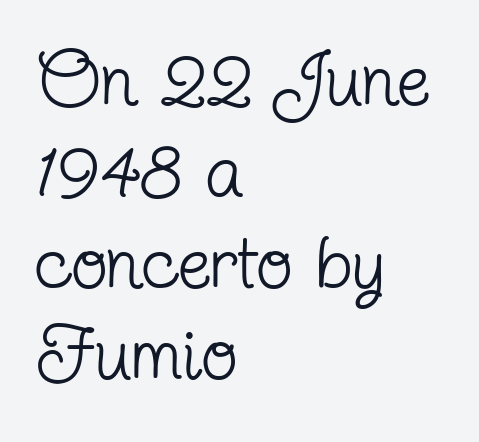
{"serif": "yes", "italic": "no", "bold": "no", "weight": "regular", "width": "condensed", "stroke_contrast": "low", "x_height": "medium", "monospaced": "no", "underline": "no", "align": "left", "line_spacing_ratio": 1.22, "letter_spacing": "normal", "letter_spacing_em": 0.0, "glyph_px": 75}
